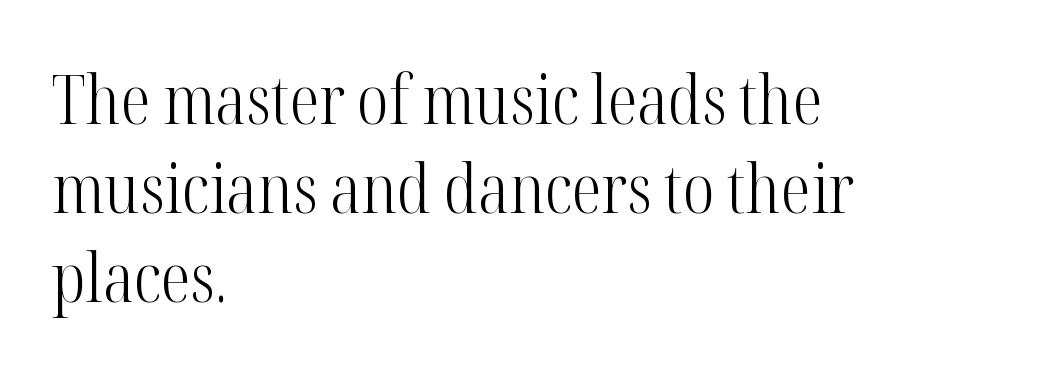
A typesetter would call this proportional, since set widths differ per character. How are the letters spaced? Ordinarily, with no added tracking. In terms of letterform style, serifs are clearly present. Think standard paragraph weight, or any step lighter than that. Glance below the letters and you will spot only blank space.
